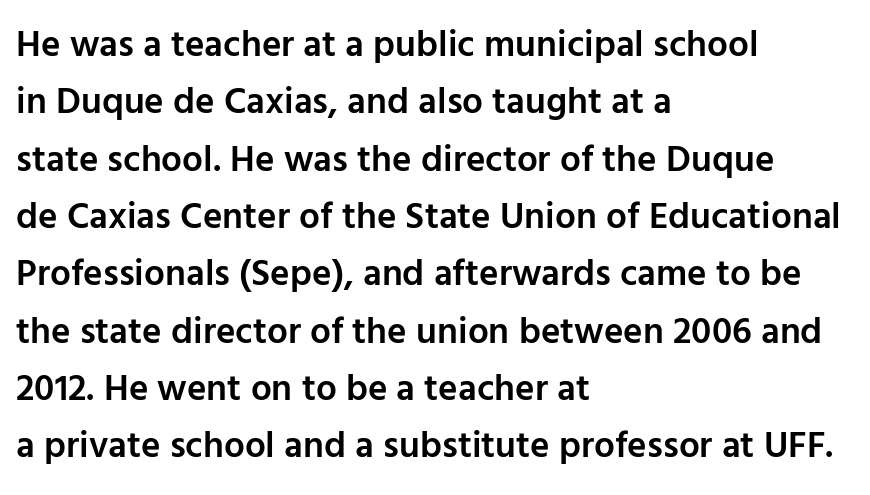
The image shows 37 px semibold sans-serif type, upright; set left-aligned, normal line spacing (1.55x), normal letter spacing, not underlined; low stroke contrast and a medium x-height.
